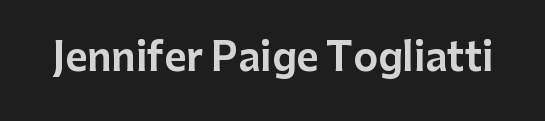
{"serif": "no", "italic": "no", "width": "normal", "stroke_contrast": "low", "x_height": "medium", "monospaced": "no", "underline": "no", "letter_spacing": "normal", "letter_spacing_em": 0.0, "glyph_px": 38}
